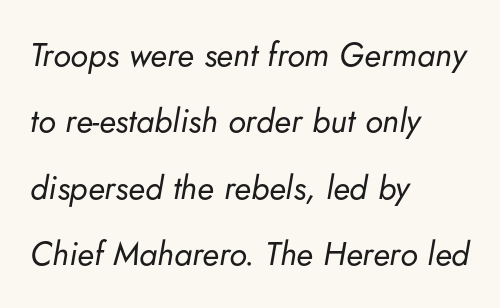
The image shows 33 px regular-weight type, italic (leaning right); set left-aligned, loose line spacing (2.01x), normal letter spacing, not underlined; low stroke contrast and a small x-height.
